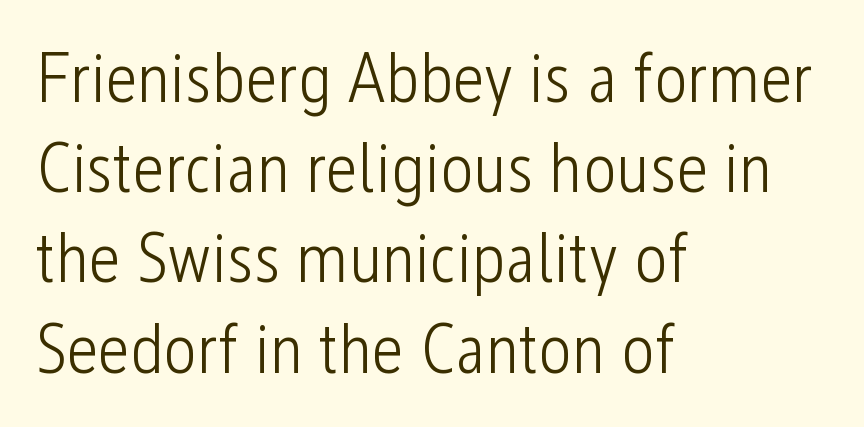
{"serif": "no", "italic": "no", "bold": "no", "weight": "light", "width": "condensed", "stroke_contrast": "low", "x_height": "medium", "monospaced": "no", "underline": "no", "align": "left", "line_spacing": "normal", "line_spacing_ratio": 1.27, "letter_spacing": "normal", "letter_spacing_em": 0.0, "glyph_px": 71}
